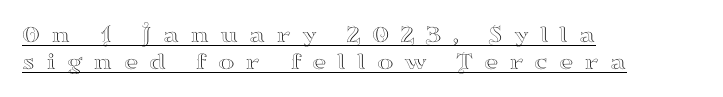
Q: Is the text italic (slanted)? A: No, it is upright.
Q: Is the text underlined? A: Yes.
Q: How is the paragraph aligned? A: Left-aligned.
Q: Is the spacing between letters normal or unusually wide? A: Unusually wide.
Q: Is the spacing between lines tight, normal or loose? A: Tight.
